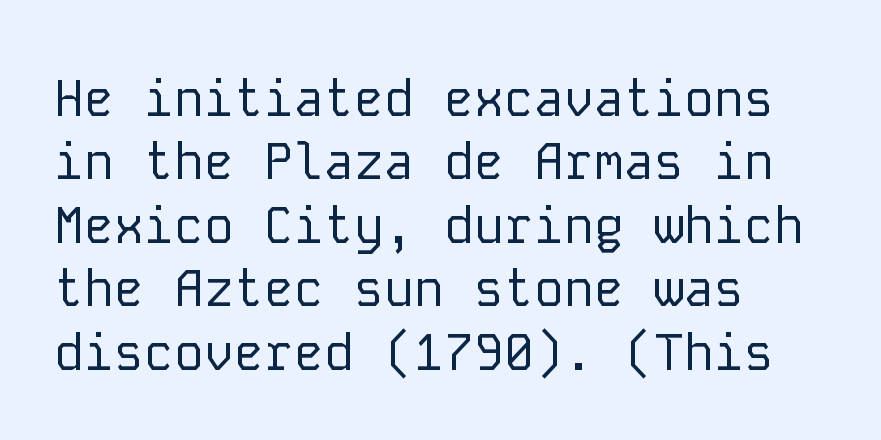
Decoration check: the copy has no underline. How would I describe the line gaps? Plain and ordinary. A typesetter would mark this as roman, not italic. Looks like terminal output: every glyph gets an equal slot.
